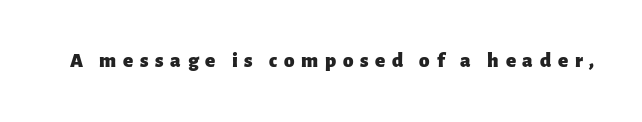
{"italic": "no", "bold": "yes", "underline": "no", "letter_spacing": "wide", "letter_spacing_em": 0.32, "glyph_px": 21}
